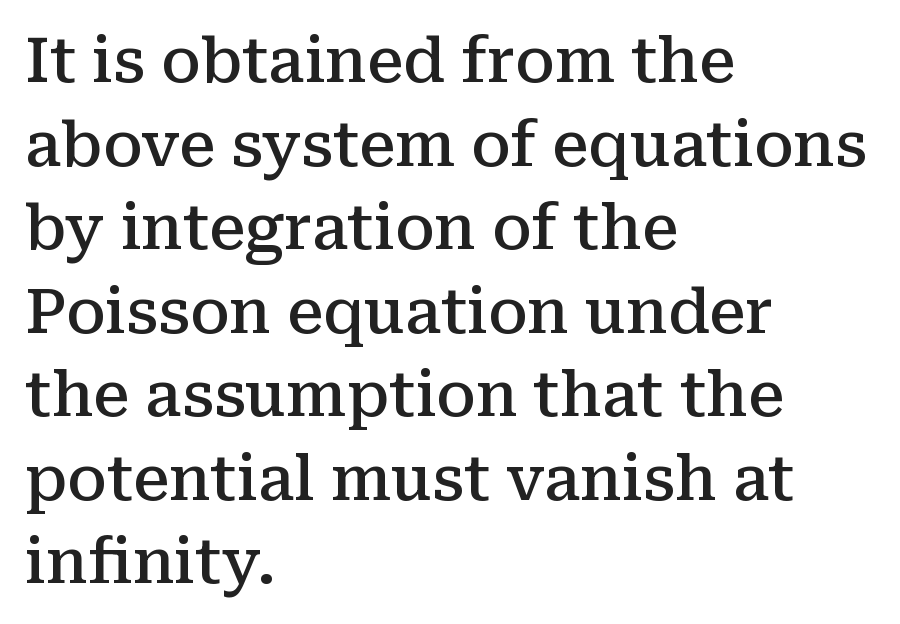
Q: Is the text bold? A: Semi-bold.
Q: Is the text italic (slanted)? A: No, it is upright.
Q: Is the typeface a serif or a sans-serif typeface? A: Serif.
Q: Is the text underlined? A: No.
Q: How is the paragraph aligned? A: Left-aligned.
Q: Is the spacing between letters normal or unusually wide? A: Normal.
Q: Is the spacing between lines tight, normal or loose? A: Normal.
Q: Width (condensed, normal, or wide)? A: Normal.
Q: Stroke contrast? A: Medium.
Q: x-height? A: Medium.
Q: Monospaced? A: No.
